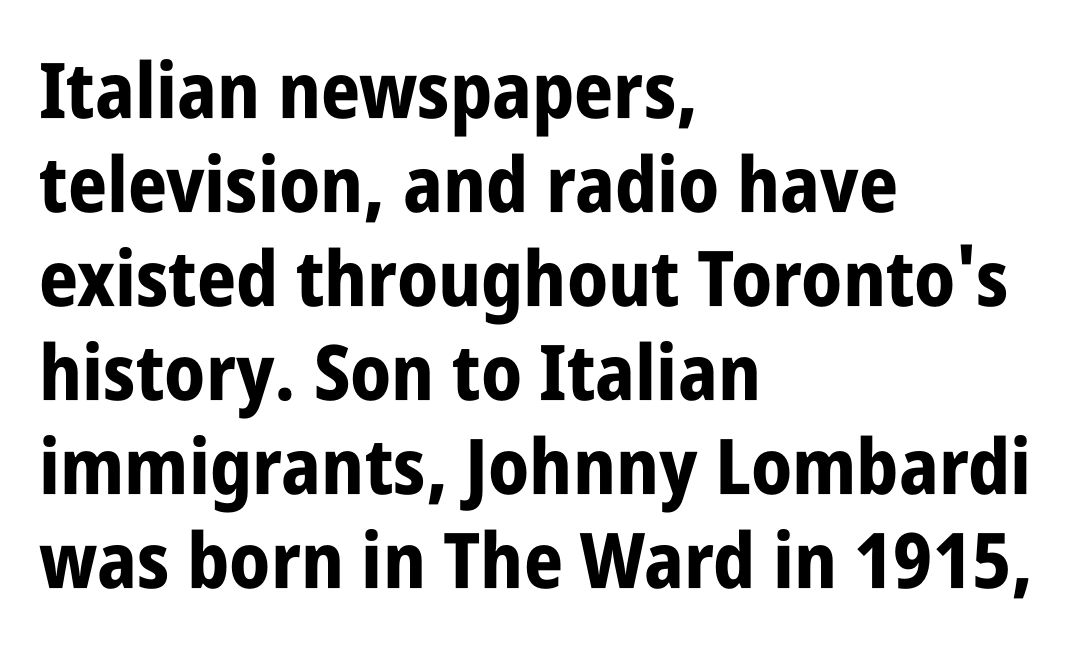
Q: Is the text bold? A: Yes.
Q: Is the text italic (slanted)? A: No, it is upright.
Q: Is the typeface a serif or a sans-serif typeface? A: Sans-serif.
Q: Is the text underlined? A: No.
Q: How is the paragraph aligned? A: Left-aligned.
Q: Is the spacing between letters normal or unusually wide? A: Normal.
Q: Width (condensed, normal, or wide)? A: Condensed.
Q: Stroke contrast? A: Low.
Q: x-height? A: Large.
Q: Monospaced? A: No.
